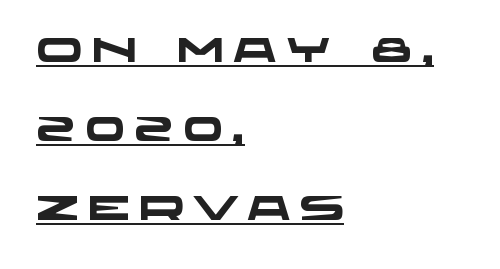
{"serif": "no", "bold": "yes", "weight": "heavy", "width": "wide", "stroke_contrast": "low", "x_height": "large", "monospaced": "no", "underline": "yes", "align": "left", "line_spacing": "loose", "line_spacing_ratio": 2.32, "letter_spacing": "wide", "letter_spacing_em": 0.25, "glyph_px": 34}
